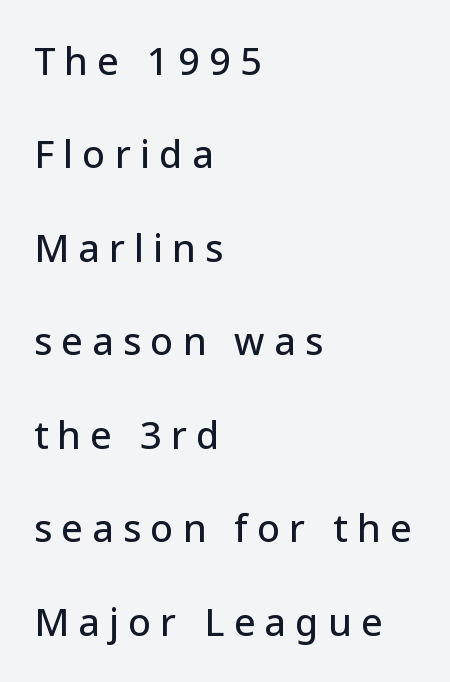
The image shows 38 px sans-serif type, upright; set left-aligned, loose line spacing (2.46x), unusually wide letter spacing (+0.24 em), not underlined; low stroke contrast and a medium x-height.
